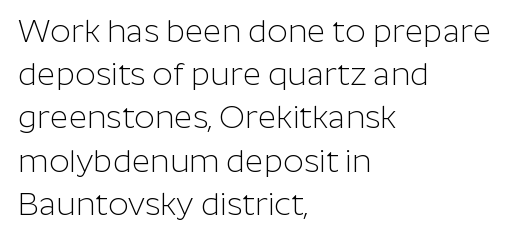
Q: Is the text bold? A: No.
Q: Is the text italic (slanted)? A: No, it is upright.
Q: Is the typeface a serif or a sans-serif typeface? A: Sans-serif.
Q: Is the text underlined? A: No.
Q: How is the paragraph aligned? A: Left-aligned.
Q: Is the spacing between letters normal or unusually wide? A: Normal.
Q: Is the spacing between lines tight, normal or loose? A: Normal.
Q: Width (condensed, normal, or wide)? A: Normal.
Q: Stroke contrast? A: Low.
Q: x-height? A: Medium.
Q: Monospaced? A: No.
